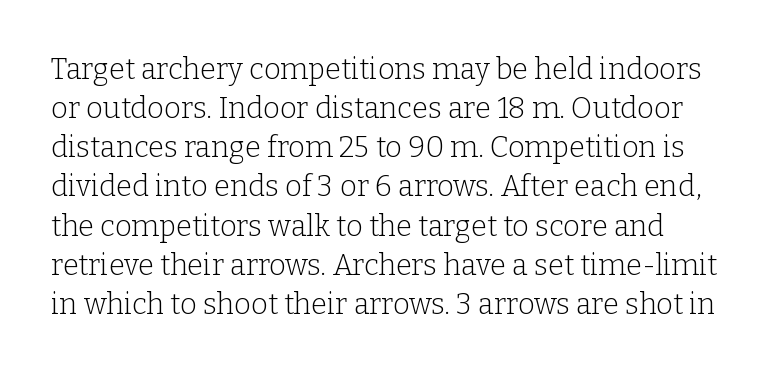
The image shows 29 px light serif type, upright; set normal line spacing (1.35x), normal letter spacing, not underlined; low stroke contrast and a medium x-height.
